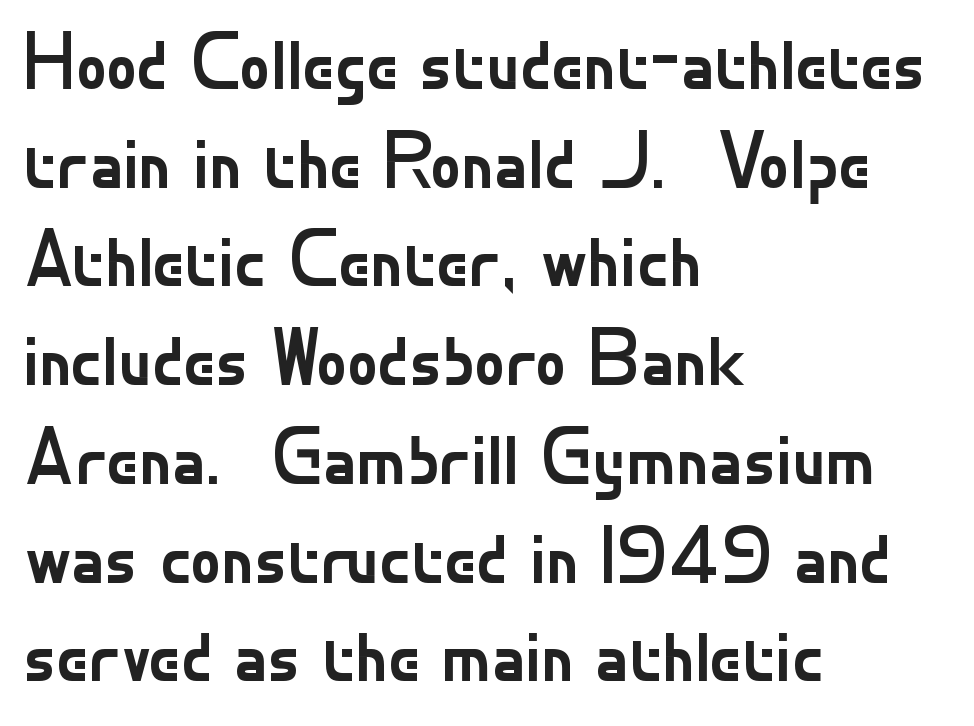
{"serif": "no", "italic": "no", "bold": "no", "weight": "regular", "width": "normal", "stroke_contrast": "low", "x_height": "small", "monospaced": "no", "underline": "no", "align": "left", "line_spacing": "normal", "line_spacing_ratio": 1.25, "letter_spacing": "normal", "letter_spacing_em": 0.0, "glyph_px": 79}
